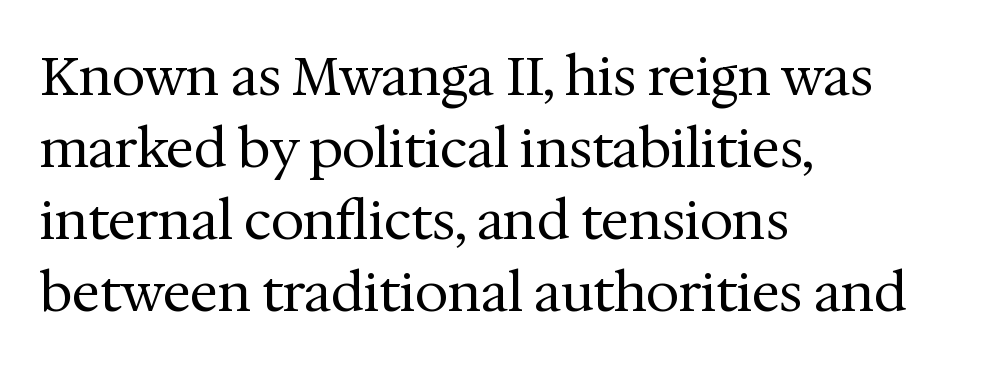
Q: Is the text bold? A: No.
Q: Is the text italic (slanted)? A: No, it is upright.
Q: Is the typeface a serif or a sans-serif typeface? A: Serif.
Q: Is the text underlined? A: No.
Q: How is the paragraph aligned? A: Left-aligned.
Q: Is the spacing between letters normal or unusually wide? A: Normal.
Q: Is the spacing between lines tight, normal or loose? A: Normal.
Q: Width (condensed, normal, or wide)? A: Normal.
Q: Stroke contrast? A: Medium.
Q: x-height? A: Medium.
Q: Monospaced? A: No.
